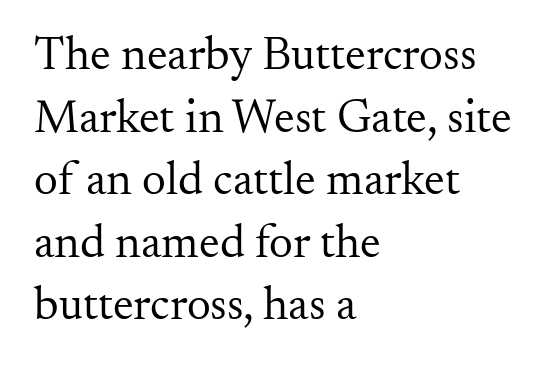
Q: Is the text bold? A: No.
Q: Is the text italic (slanted)? A: No, it is upright.
Q: Is the typeface a serif or a sans-serif typeface? A: Serif.
Q: Is the text underlined? A: No.
Q: How is the paragraph aligned? A: Left-aligned.
Q: Is the spacing between letters normal or unusually wide? A: Normal.
Q: Is the spacing between lines tight, normal or loose? A: Normal.
Q: Width (condensed, normal, or wide)? A: Normal.
Q: Stroke contrast? A: Medium.
Q: x-height? A: Small.
Q: Monospaced? A: No.
